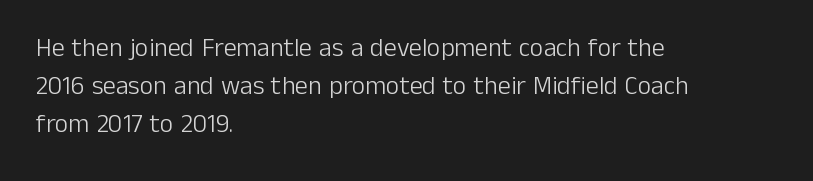
{"italic": "no", "bold": "no", "underline": "no", "align": "left", "line_spacing": "normal", "line_spacing_ratio": 1.47, "letter_spacing": "normal", "letter_spacing_em": 0.0, "glyph_px": 26}
